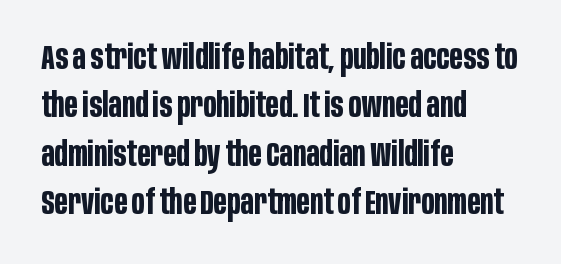
The image shows 34 px bold, condensed sans-serif type, upright; set left-aligned, normal line spacing (1.42x), normal letter spacing, not underlined; low stroke contrast and a large x-height.
